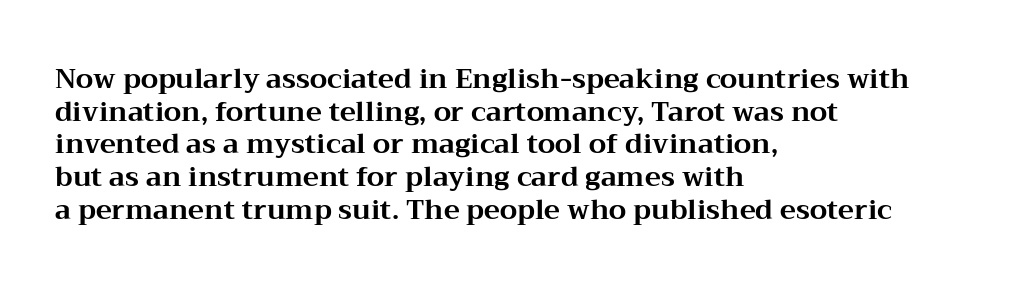
{"italic": "no", "bold": "yes", "underline": "no", "align": "left", "line_spacing_ratio": 1.21, "letter_spacing": "normal", "letter_spacing_em": 0.0, "glyph_px": 27}
